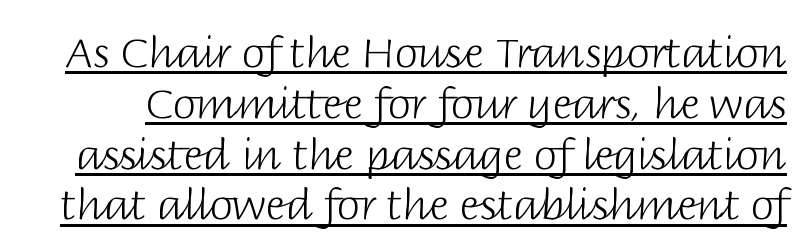
Q: Is the text bold? A: No.
Q: Is the text italic (slanted)? A: No, it is upright.
Q: Is the typeface a serif or a sans-serif typeface? A: Sans-serif.
Q: Is the text underlined? A: Yes.
Q: Is the spacing between letters normal or unusually wide? A: Normal.
Q: Width (condensed, normal, or wide)? A: Normal.
Q: Stroke contrast? A: Low.
Q: x-height? A: Large.
Q: Monospaced? A: No.
